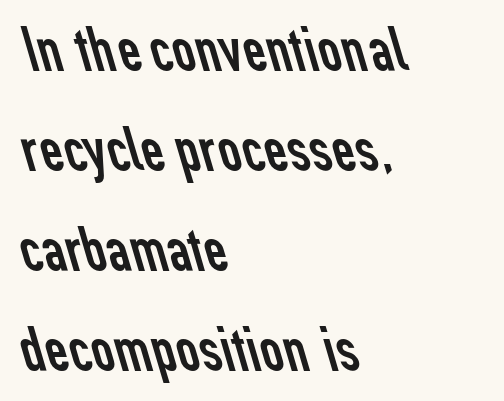
Q: Is the text bold? A: No.
Q: Is the typeface a serif or a sans-serif typeface? A: Sans-serif.
Q: Is the text underlined? A: No.
Q: How is the paragraph aligned? A: Left-aligned.
Q: Is the spacing between letters normal or unusually wide? A: Normal.
Q: Is the spacing between lines tight, normal or loose? A: Normal.
Q: Width (condensed, normal, or wide)? A: Normal.
Q: Stroke contrast? A: Low.
Q: x-height? A: Medium.
Q: Monospaced? A: No.
